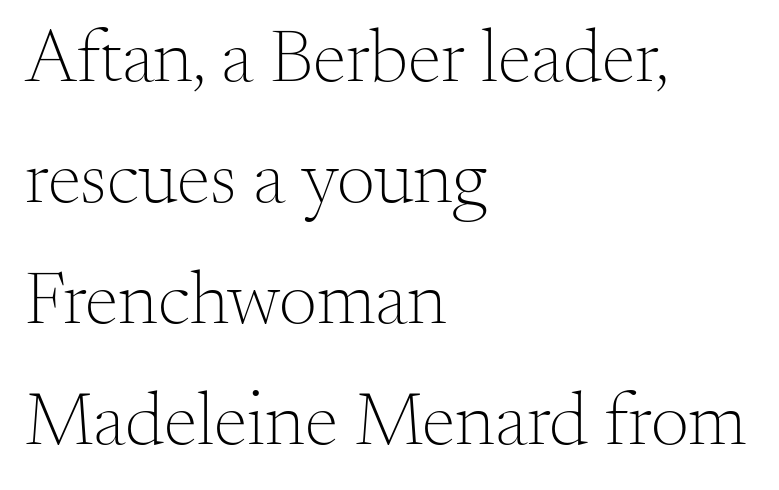
{"serif": "yes", "italic": "no", "bold": "no", "weight": "light", "width": "normal", "stroke_contrast": "medium", "x_height": "small", "monospaced": "no", "underline": "no", "align": "left", "line_spacing": "normal", "line_spacing_ratio": 1.59, "letter_spacing": "normal", "letter_spacing_em": 0.0, "glyph_px": 76}
